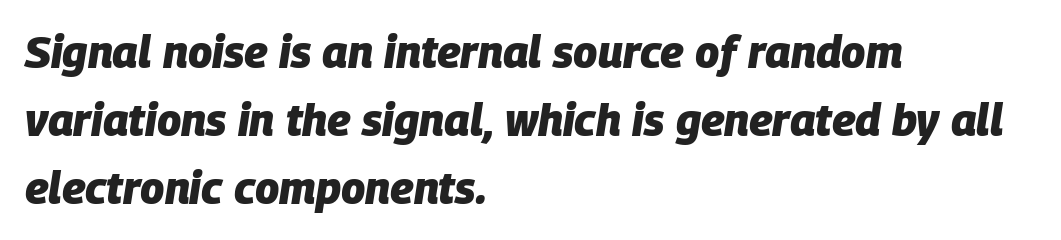
Rule under the text: the space is simply empty. The face used here is rendered with its standard letterfit. Here the designer chose a conventional face with non-uniform glyph widths. These lines stack with their left ends in a neat column.
